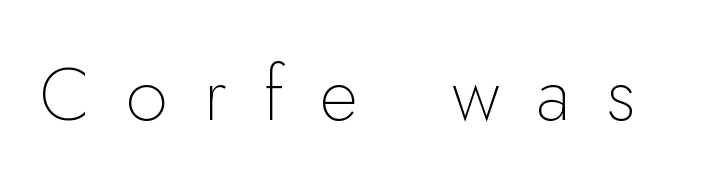
{"serif": "no", "italic": "no", "bold": "no", "weight": "thin", "width": "normal", "stroke_contrast": "low", "x_height": "small", "monospaced": "no", "underline": "no", "letter_spacing": "wide", "letter_spacing_em": 0.48, "glyph_px": 75}
